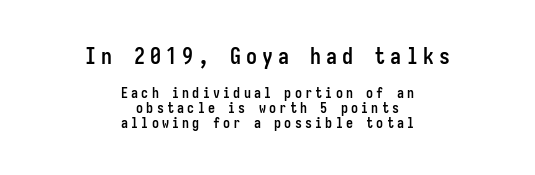
{"italic": "no", "bold": "yes", "underline": "no", "align": "center", "line_spacing": "tight", "line_spacing_ratio": 1.09, "letter_spacing": "wide", "letter_spacing_em": 0.23, "larger_block": "first", "size_ratio": 1.57, "glyph_px": 22}
